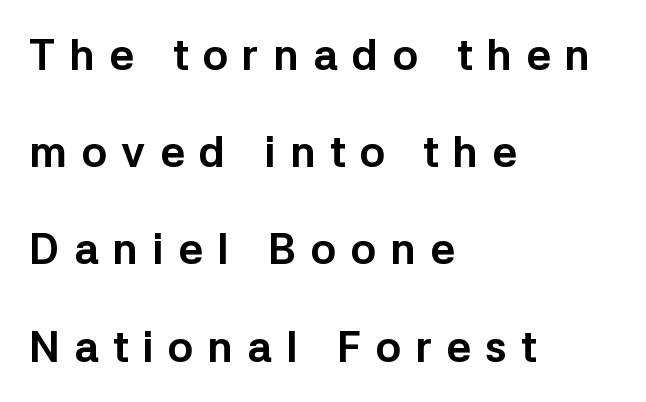
{"serif": "no", "italic": "no", "bold": "yes", "weight": "bold", "width": "normal", "stroke_contrast": "low", "x_height": "medium", "monospaced": "no", "underline": "no", "align": "left", "line_spacing": "loose", "line_spacing_ratio": 2.26, "letter_spacing": "wide", "letter_spacing_em": 0.33, "glyph_px": 43}
